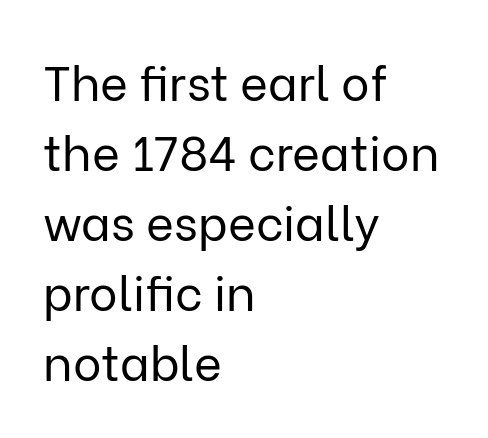
{"serif": "no", "italic": "no", "bold": "no", "weight": "regular", "width": "normal", "stroke_contrast": "low", "x_height": "medium", "monospaced": "no", "underline": "no", "align": "left", "line_spacing": "normal", "line_spacing_ratio": 1.46, "letter_spacing": "normal", "letter_spacing_em": 0.0, "glyph_px": 48}
